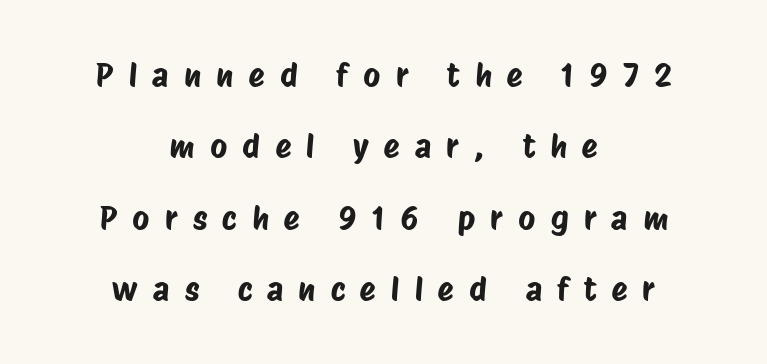
The image shows 33 px condensed sans-serif type; set centered, loose line spacing (2.16x), unusually wide letter spacing (+0.46 em), not underlined; low stroke contrast and a large x-height.
